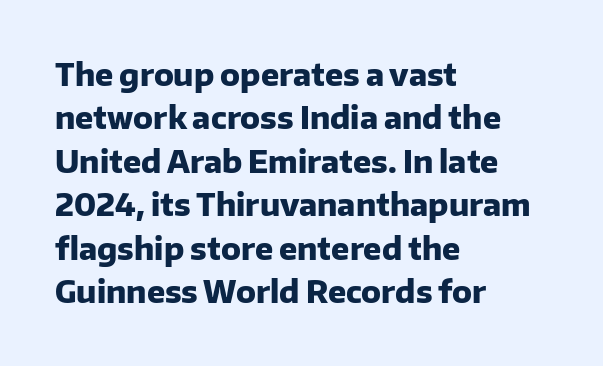
The image shows 30 px heavy sans-serif type, upright; set left-aligned, normal line spacing (1.45x), normal letter spacing, not underlined; low stroke contrast and a medium x-height.
